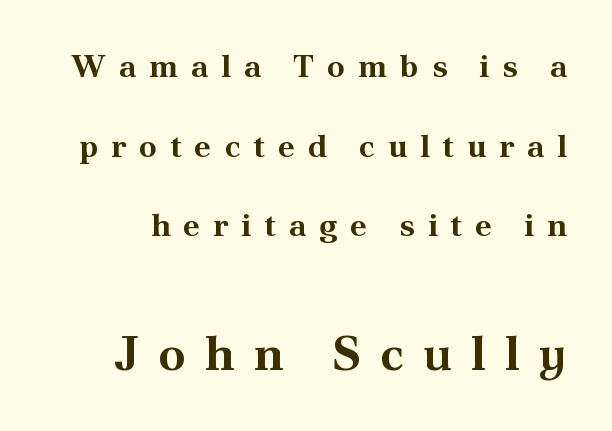
Larger block? The one below; the one above is distinctly smaller. Is this a fixed-width face? No — the glyphs have proportional, varying widths. Serifs: yes, visible at the terminals of the letterforms. Horizontal bands of white between lines are thick stripes. The baseline area is clear. The lettering stays uniformly vertical, giving the passage a roman look.
